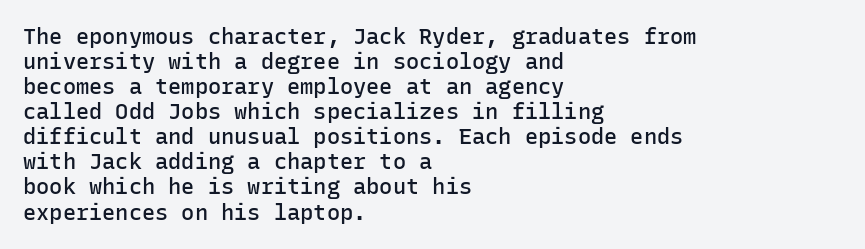
The image shows 22 px text type, upright; set left-aligned, tight line spacing (1.14x), normal letter spacing, not underlined.
